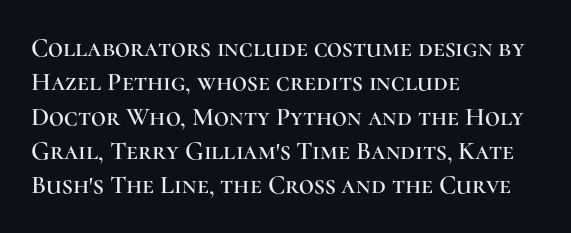
The image shows 26 px text type, upright; set left-aligned, normal line spacing (1.32x), normal letter spacing, not underlined.
